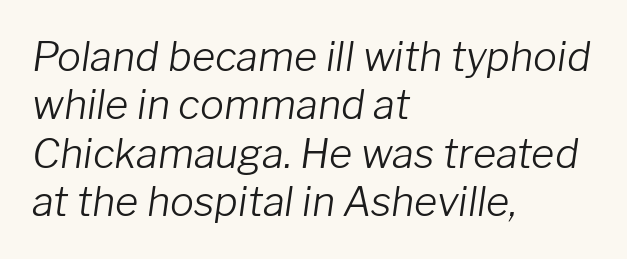
Q: Is the text bold? A: No.
Q: Is the text italic (slanted)? A: Yes, it leans right by about 8 degrees.
Q: Is the text underlined? A: No.
Q: How is the paragraph aligned? A: Left-aligned.
Q: Is the spacing between letters normal or unusually wide? A: Normal.
Q: Width (condensed, normal, or wide)? A: Normal.
Q: Stroke contrast? A: Low.
Q: x-height? A: Medium.
Q: Monospaced? A: No.
